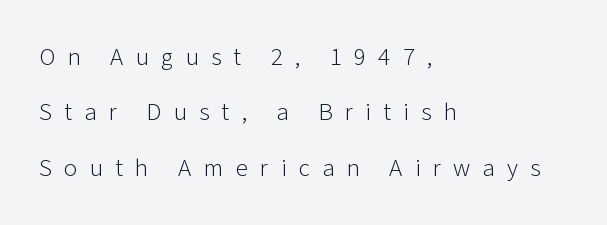
The image shows 25 px text type, upright; set left-aligned, loose line spacing (2.22x), unusually wide letter spacing (+0.49 em), not underlined.
